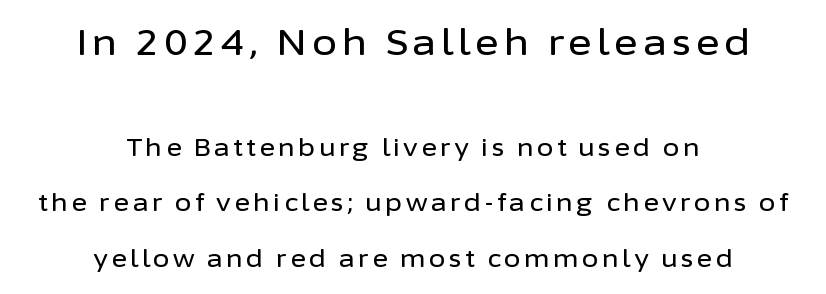
Q: Is the text italic (slanted)? A: No, it is upright.
Q: Is the typeface a serif or a sans-serif typeface? A: Sans-serif.
Q: Is the text underlined? A: No.
Q: How is the paragraph aligned? A: Centered.
Q: Is the spacing between lines tight, normal or loose? A: Loose.
Q: Which block of text is set in a larger size, the first (top) or the second (bottom)? A: The first (top) one.
Q: Width (condensed, normal, or wide)? A: Normal.
Q: Stroke contrast? A: Low.
Q: x-height? A: Medium.
Q: Monospaced? A: No.
